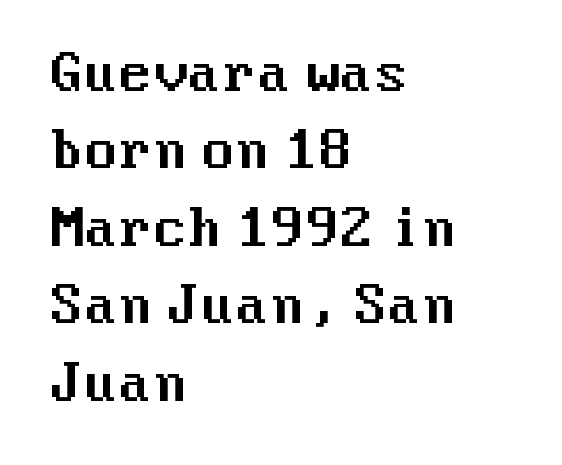
Q: Is the text italic (slanted)? A: No, it is upright.
Q: Is the typeface a serif or a sans-serif typeface? A: Sans-serif.
Q: Is the text underlined? A: No.
Q: How is the paragraph aligned? A: Left-aligned.
Q: Is the spacing between letters normal or unusually wide? A: Normal.
Q: Is the spacing between lines tight, normal or loose? A: Normal.
Q: Width (condensed, normal, or wide)? A: Normal.
Q: Stroke contrast? A: Medium.
Q: x-height? A: Medium.
